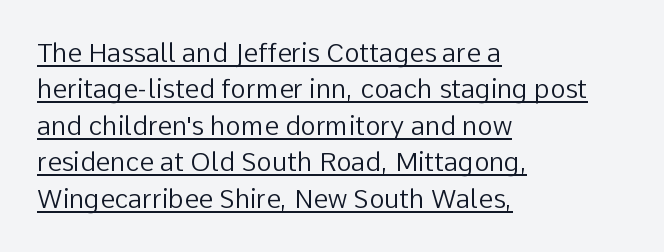
{"italic": "no", "bold": "no", "underline": "yes", "align": "left", "line_spacing": "normal", "line_spacing_ratio": 1.4, "letter_spacing": "normal", "letter_spacing_em": 0.0, "glyph_px": 26}
